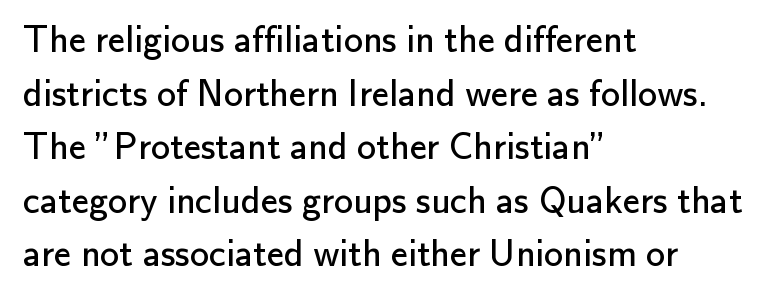
Is this a fixed-width face? No — the glyphs have proportional, varying widths. This rendering leaves character spacing at its baseline value. The type sits square on the baseline with zero lean. Caption: multi-line text, flush left, ragged right.
